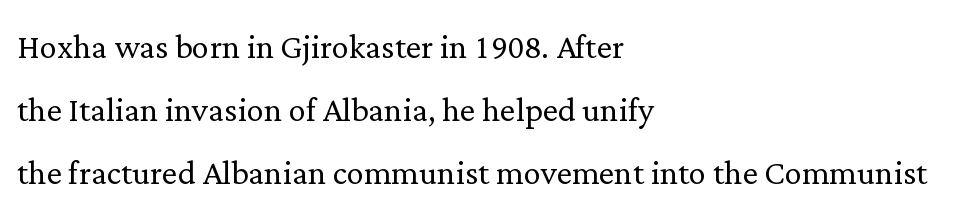
{"serif": "yes", "italic": "no", "bold": "no", "weight": "light", "width": "normal", "stroke_contrast": "low", "x_height": "medium", "monospaced": "no", "underline": "no", "align": "left", "line_spacing": "normal", "line_spacing_ratio": 1.47, "letter_spacing": "normal", "letter_spacing_em": 0.0, "glyph_px": 43}
